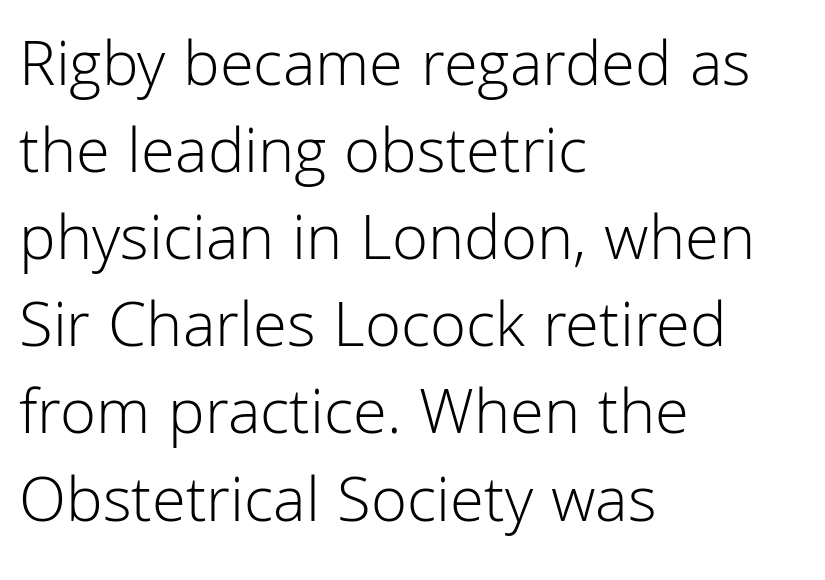
The image shows 66 px light sans-serif type, upright; set left-aligned, normal line spacing (1.32x), normal letter spacing, not underlined; low stroke contrast and a medium x-height.
